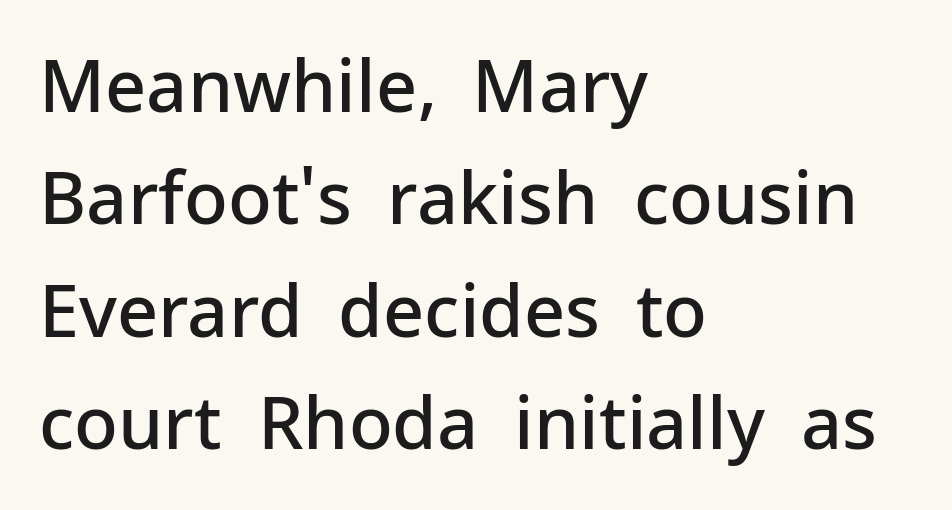
The rendering anchors every line to the left-hand side. Does the leading feel generous? No, just average. Has an underline been added? It has not. Vertical strokes here are truly vertical. Looks like regular typesetting: each glyph gets only the width it needs. Its strokes are somewhat broadened, the hallmark of semibold type.
